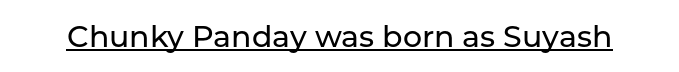
Q: Is the text italic (slanted)? A: No, it is upright.
Q: Is the typeface a serif or a sans-serif typeface? A: Sans-serif.
Q: Is the text underlined? A: Yes.
Q: Is the spacing between letters normal or unusually wide? A: Normal.
Q: Width (condensed, normal, or wide)? A: Normal.
Q: Stroke contrast? A: Low.
Q: x-height? A: Medium.
Q: Monospaced? A: No.
